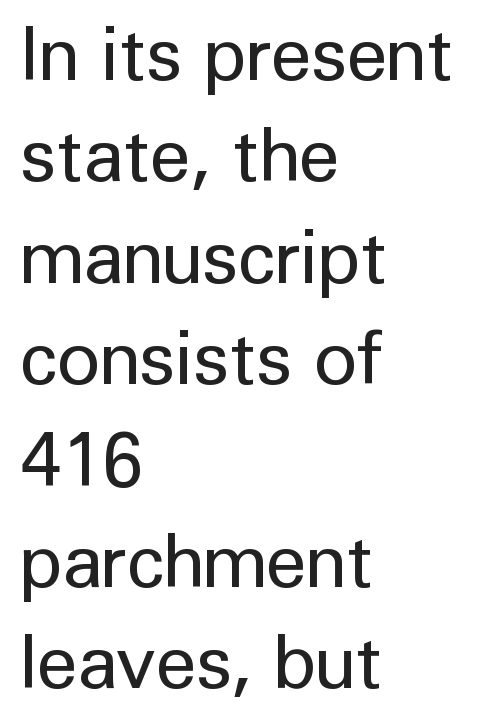
The image shows 74 px regular-weight sans-serif type, upright; set left-aligned, normal line spacing (1.37x), normal letter spacing, not underlined; low stroke contrast and a medium x-height.
